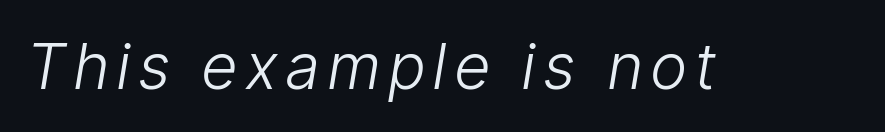
The rendering applies a slant to the glyphs. Is the type heavy? It reads as light-to-regular instead. The area under the type is left untouched. Character widths vary here, with narrow letters taking less room than wide ones.
